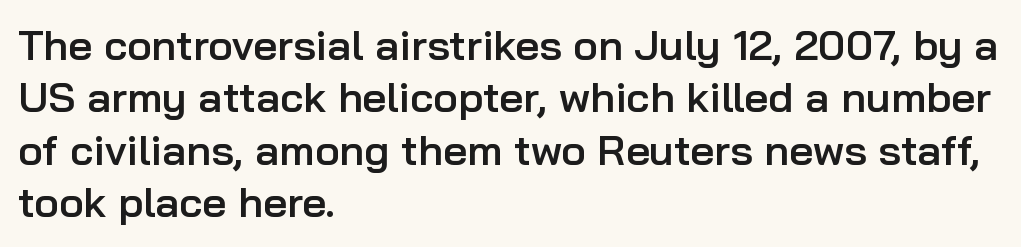
{"serif": "no", "italic": "no", "bold": "semi", "weight": "semibold", "width": "normal", "stroke_contrast": "low", "x_height": "medium", "monospaced": "no", "underline": "no", "align": "left", "line_spacing": "normal", "line_spacing_ratio": 1.25, "letter_spacing": "normal", "letter_spacing_em": 0.0, "glyph_px": 42}
